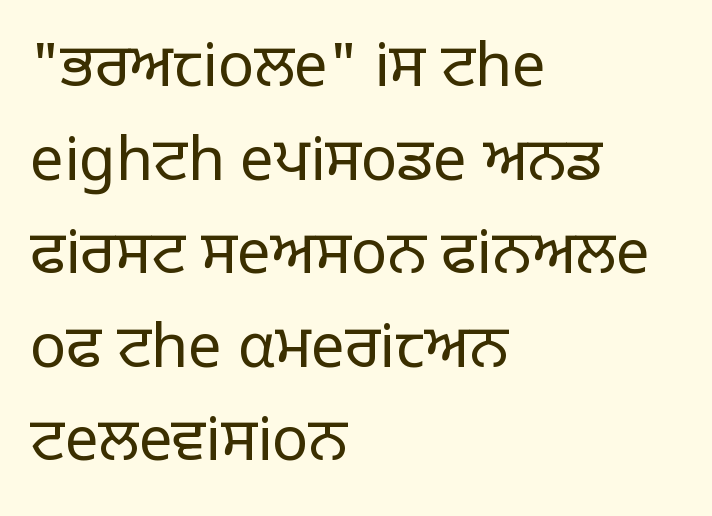
Weight: in the light-to-regular range. Students, observe: this is what conventionally led text looks like. The strip under each line holds only bare page. The passage shown is typed in a proportional face where columns would drift.
